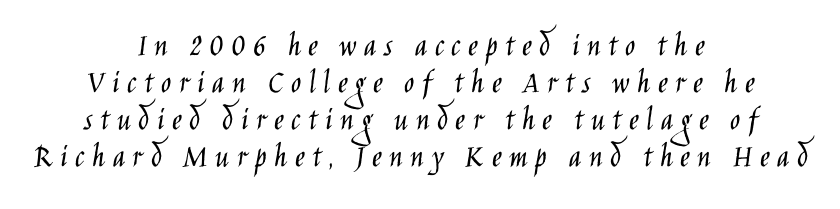
{"serif": "no", "bold": "no", "weight": "light", "width": "condensed", "stroke_contrast": "low", "x_height": "large", "monospaced": "no", "underline": "no", "align": "center", "line_spacing": "tight", "line_spacing_ratio": 1.09, "letter_spacing": "wide", "letter_spacing_em": 0.22, "glyph_px": 34}
